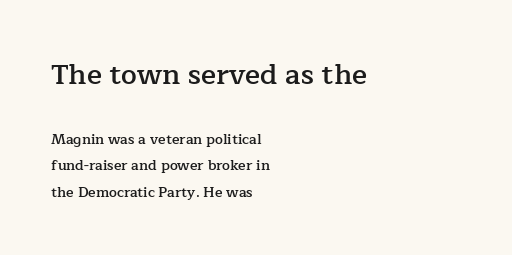
{"serif": "yes", "italic": "no", "bold": "semi", "weight": "semibold", "width": "normal", "stroke_contrast": "low", "x_height": "medium", "monospaced": "no", "underline": "no", "align": "left", "line_spacing": "loose", "line_spacing_ratio": 1.9, "letter_spacing": "normal", "letter_spacing_em": 0.0, "larger_block": "first", "size_ratio": 2.0, "glyph_px": 28}
